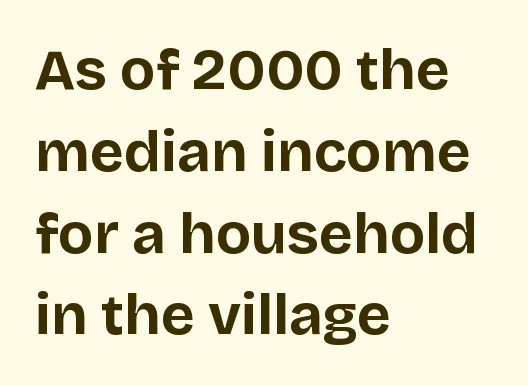
The image shows 58 px bold sans-serif type, upright; set left-aligned, normal line spacing (1.41x), normal letter spacing, not underlined; low stroke contrast and a large x-height.
